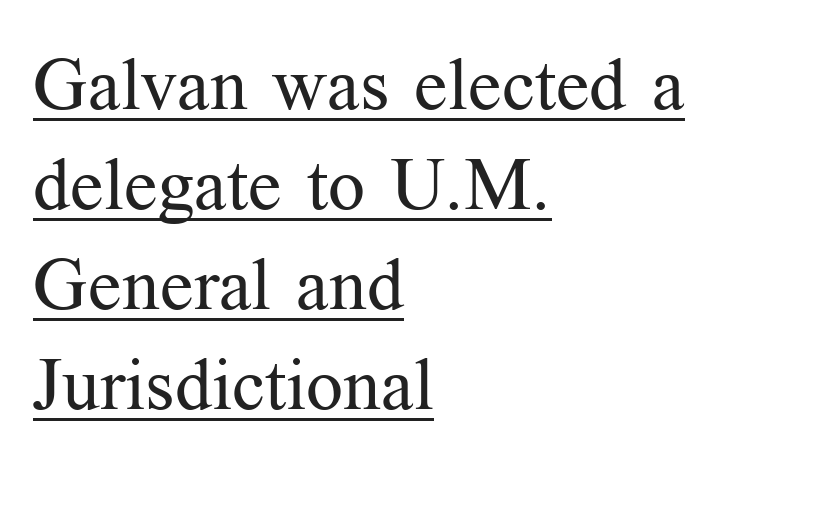
The image shows 73 px regular-weight serif type, upright; set left-aligned, normal line spacing (1.37x), normal letter spacing, underlined; medium stroke contrast and a medium x-height.
